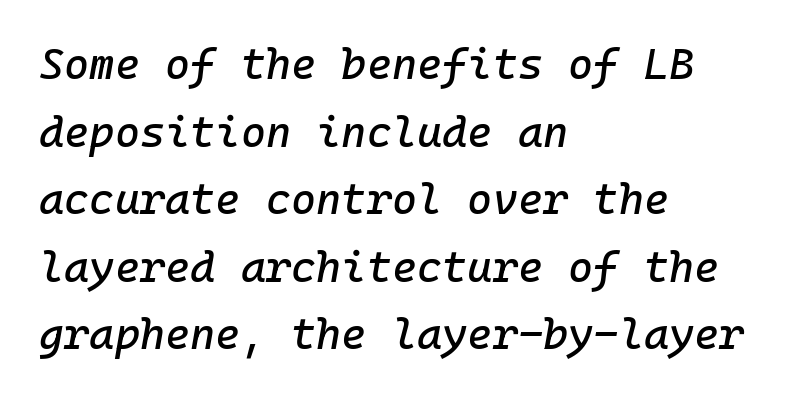
{"italic": "yes", "lean": "right", "slant_degrees": 10, "width": "normal", "stroke_contrast": "low", "x_height": "medium", "underline": "no", "align": "left", "line_spacing": "normal", "line_spacing_ratio": 1.57, "letter_spacing": "normal", "letter_spacing_em": 0.0, "glyph_px": 43}
